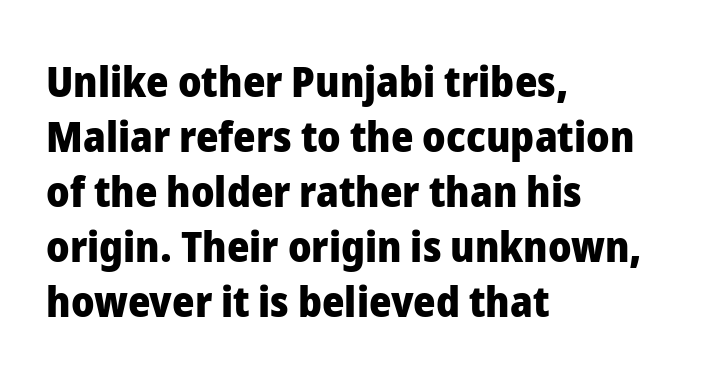
The image shows 43 px heavy sans-serif type, upright; set left-aligned, normal line spacing (1.28x), normal letter spacing, not underlined; low stroke contrast and a medium x-height.
